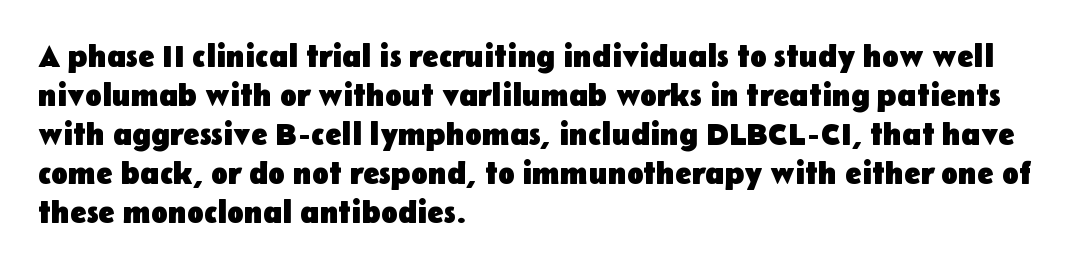
Q: Is the text bold? A: Yes.
Q: Is the text italic (slanted)? A: No, it is upright.
Q: Is the typeface a serif or a sans-serif typeface? A: Sans-serif.
Q: Is the text underlined? A: No.
Q: How is the paragraph aligned? A: Left-aligned.
Q: Is the spacing between letters normal or unusually wide? A: Normal.
Q: Is the spacing between lines tight, normal or loose? A: Normal.
Q: Width (condensed, normal, or wide)? A: Normal.
Q: Stroke contrast? A: Low.
Q: x-height? A: Medium.
Q: Monospaced? A: No.
